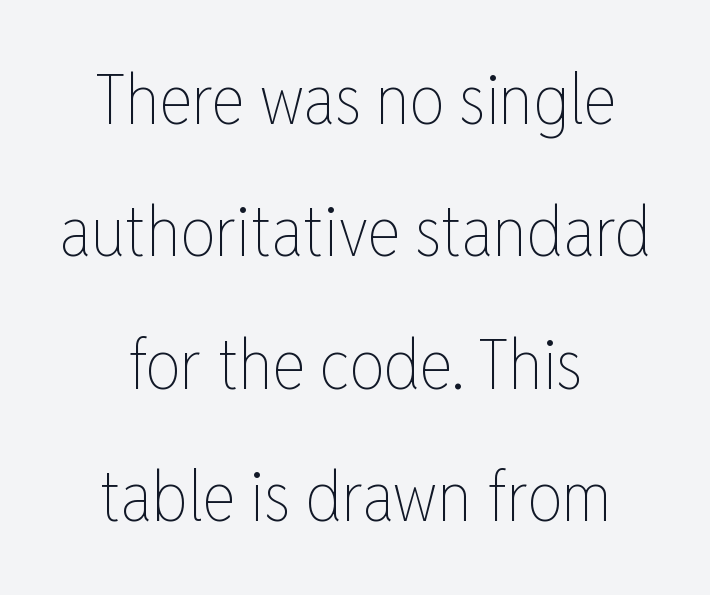
Each row of text sits above clean, open space. The face looks like a standard text weight, possibly lighter. Note the varied advance widths — an 'i' is clearly narrower than an 'm'. The lines are quadded center.
